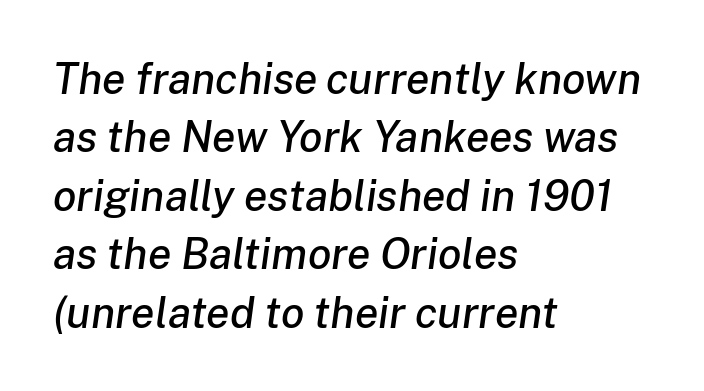
The image shows 43 px text type, italic (leaning right); set left-aligned, normal line spacing (1.36x), normal letter spacing, not underlined; low stroke contrast and a medium x-height.
